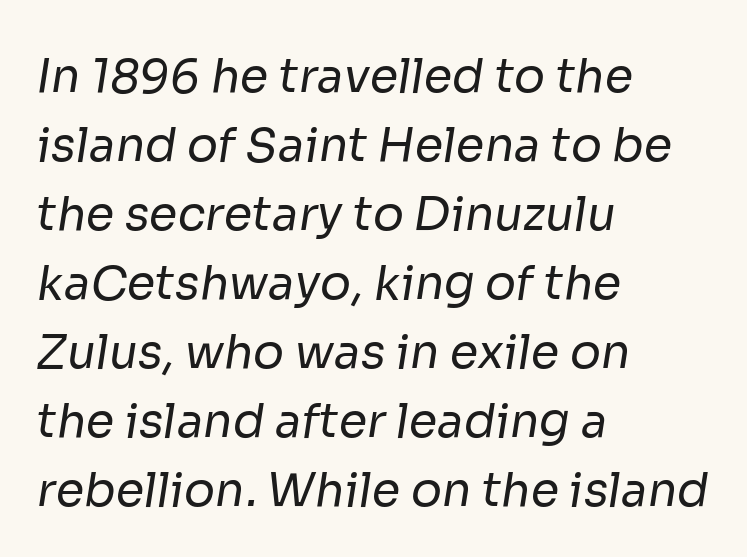
{"serif": "no", "bold": "no", "weight": "regular", "width": "normal", "stroke_contrast": "low", "x_height": "medium", "monospaced": "no", "underline": "no", "align": "left", "line_spacing": "normal", "line_spacing_ratio": 1.5, "letter_spacing": "normal", "letter_spacing_em": 0.0, "glyph_px": 46}
